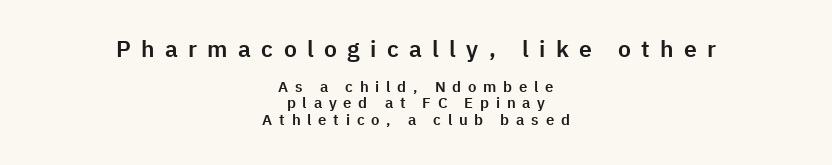
{"italic": "no", "underline": "no", "align": "center", "line_spacing": "tight", "line_spacing_ratio": 1.1, "letter_spacing": "wide", "letter_spacing_em": 0.45, "larger_block": "first", "size_ratio": 1.53, "glyph_px": 23}
